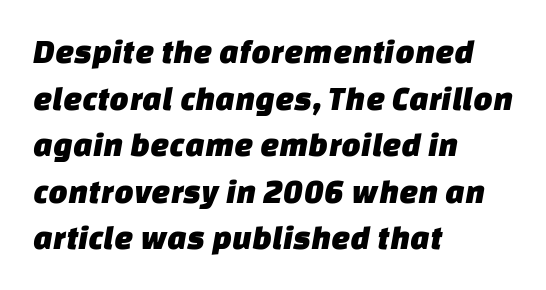
The rendering anchors every line to the left-hand side. No word sits above an underline. The horizontal fit of the characters is conventional and even. Spacing verdict: proportional, widths tailored to each character. Notice how descenders clear the ascenders below comfortably — that's standard leading. Typographically, this falls in the sans-serif category.
